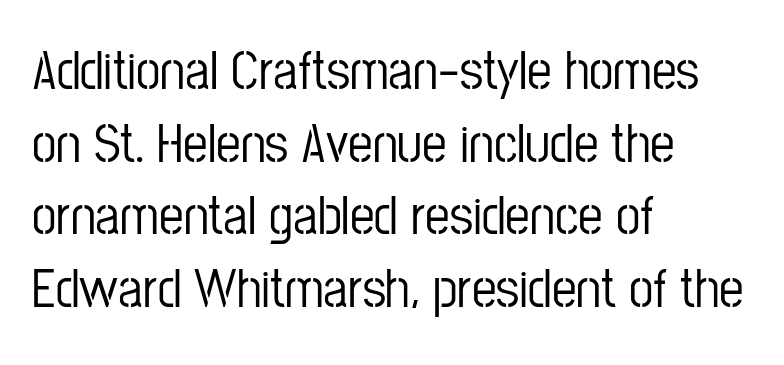
The passage shown is typed in a proportional face where columns would drift. Observe the ordinary spacing: letters are neighbours, not strangers. These lines were composed using upright roman letters. The leading is moderate, giving the passage an even texture.
